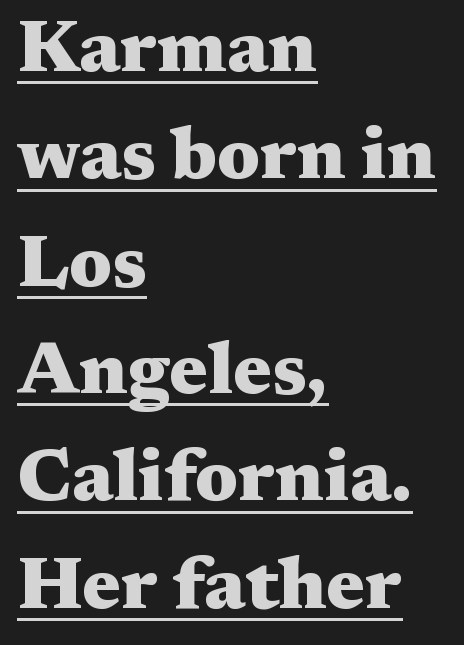
Baseline-to-baseline distance is the conventional proportion of letter height. The strokes are fattened all the way to bold. Nothing unusual about the tracking: characters are spaced as the font intends. Do the letters lean? They stand straight. Decoration check: the copy is underlined. The letters carry serifs — small finishing strokes at the ends of their stems.
